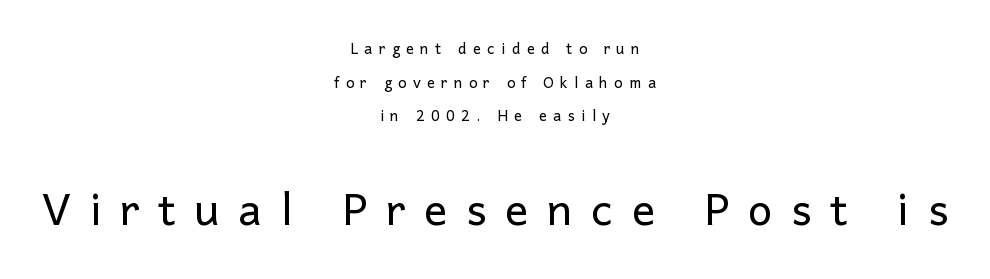
{"serif": "no", "italic": "no", "bold": "no", "weight": "regular", "width": "normal", "stroke_contrast": "low", "x_height": "medium", "monospaced": "no", "underline": "no", "align": "center", "line_spacing": "loose", "line_spacing_ratio": 2.25, "letter_spacing": "wide", "letter_spacing_em": 0.42, "larger_block": "second", "size_ratio": 2.93, "glyph_px": 44}
